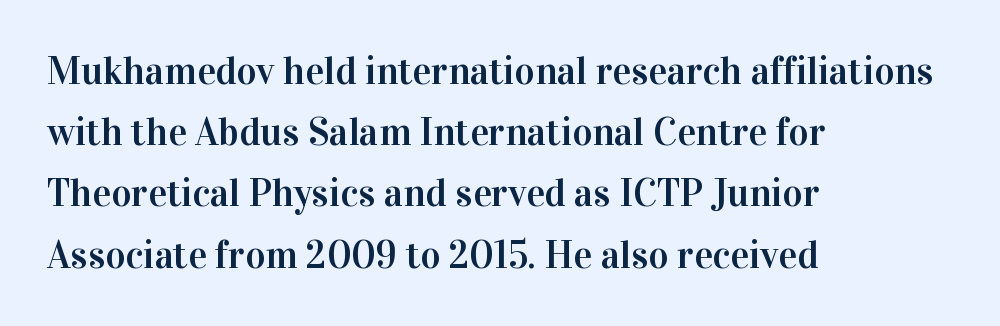
The image shows 39 px serif type, upright; set left-aligned, normal line spacing (1.57x), normal letter spacing, not underlined; high stroke contrast and a medium x-height.
